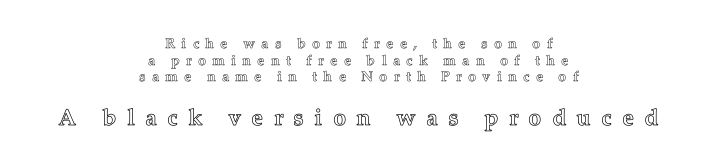
The image shows 23 px text type, upright; set centered, line spacing 1.19x, unusually wide letter spacing (+0.45 em), not underlined; the second (bottom) block is 1.64x larger.
